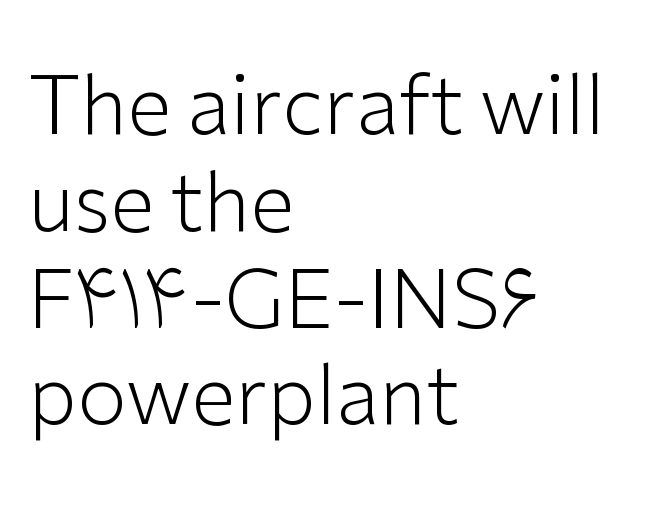
{"serif": "no", "italic": "no", "bold": "no", "weight": "light", "width": "normal", "stroke_contrast": "low", "x_height": "medium", "monospaced": "no", "underline": "no", "align": "left", "line_spacing_ratio": 1.21, "letter_spacing": "normal", "letter_spacing_em": 0.0, "glyph_px": 80}
